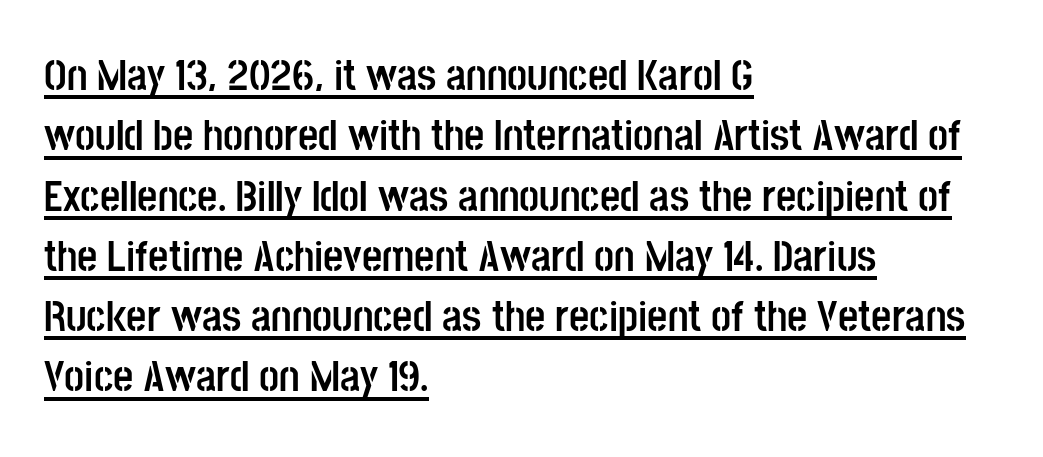
Think of a printed novel: that variable character pitch is what you see here. Successive baselines arrive at the customary interval. The letters stand upright; this is a roman face. In designer terms, the underline attribute is active on this setting. Compared with typical body copy, the letter spacing here is the same. This rendering employs a face without finishing strokes, i.e., a sans-serif.
